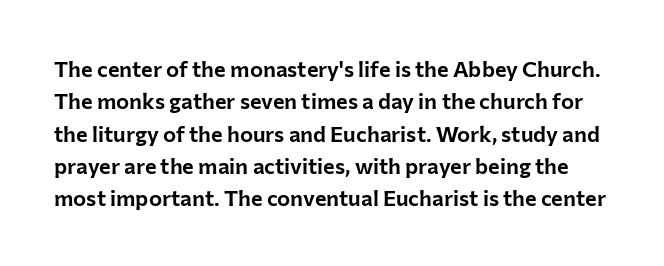
{"italic": "no", "underline": "no", "line_spacing": "normal", "line_spacing_ratio": 1.47, "letter_spacing": "normal", "letter_spacing_em": 0.0, "glyph_px": 22}
